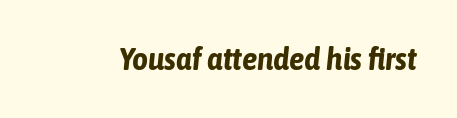
Q: Is the text bold? A: Yes.
Q: Is the text italic (slanted)? A: Yes, it leans right by about 6 degrees.
Q: Is the text underlined? A: No.
Q: Is the spacing between letters normal or unusually wide? A: Normal.
Q: Width (condensed, normal, or wide)? A: Condensed.
Q: Stroke contrast? A: Low.
Q: x-height? A: Medium.
Q: Monospaced? A: No.
